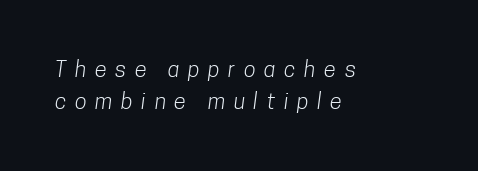
The image shows 22 px text type; set left-aligned, normal line spacing (1.46x), unusually wide letter spacing (+0.39 em), not underlined.
